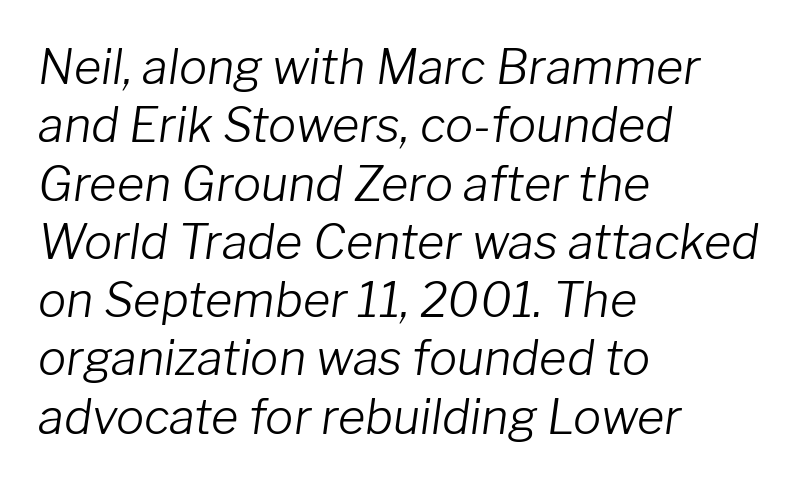
{"italic": "yes", "lean": "right", "slant_degrees": 8, "bold": "no", "weight": "light", "width": "normal", "stroke_contrast": "low", "x_height": "medium", "monospaced": "no", "underline": "no", "align": "left", "line_spacing_ratio": 1.24, "letter_spacing": "normal", "letter_spacing_em": 0.0, "glyph_px": 47}
